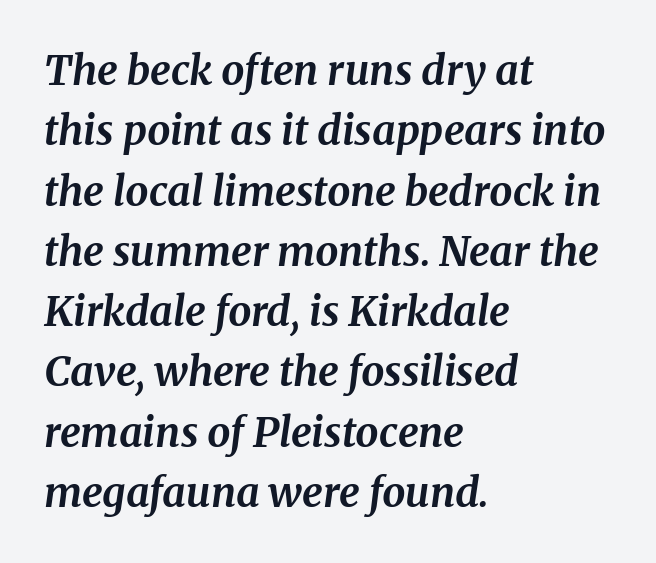
The image shows 41 px bold serif type, italic (leaning right); set left-aligned, normal line spacing (1.47x), normal letter spacing, not underlined; medium stroke contrast and a medium x-height.
